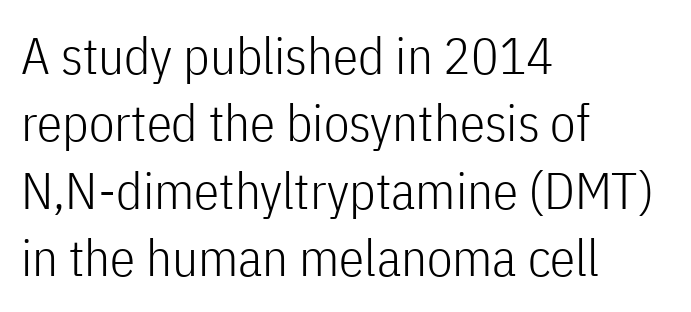
The image shows 51 px light, condensed sans-serif type, upright; set left-aligned, normal line spacing (1.32x), normal letter spacing, not underlined; low stroke contrast and a medium x-height.
